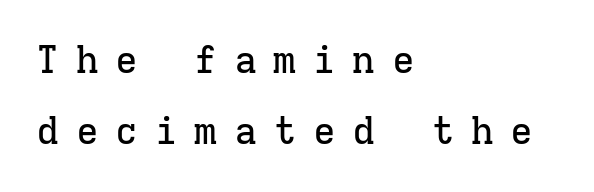
{"serif": "yes", "italic": "no", "width": "normal", "stroke_contrast": "low", "x_height": "medium", "monospaced": "yes", "underline": "no", "align": "left", "line_spacing_ratio": 1.88, "letter_spacing": "wide", "letter_spacing_em": 0.44, "glyph_px": 38}
